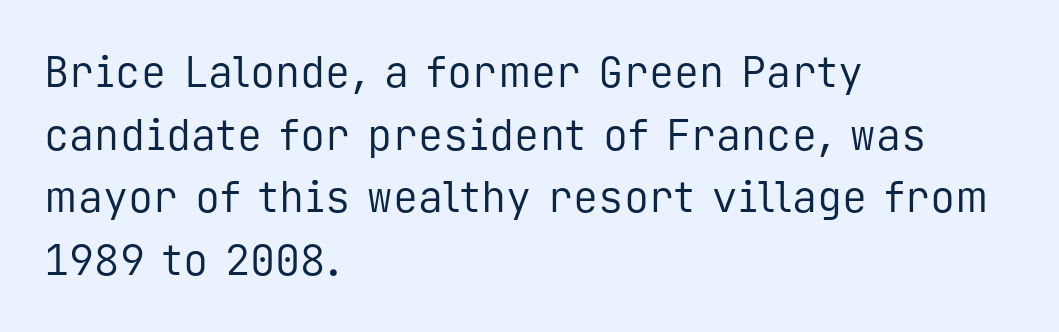
Upright lettering throughout. Teacher's note: observe the even left margin — that is flush-left alignment. Does the leading feel generous? No, just average. Plain, unruled lines of type.
